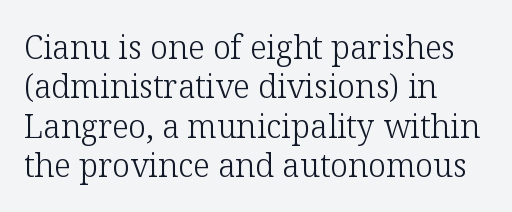
Q: Is the text bold? A: No.
Q: Is the text italic (slanted)? A: No, it is upright.
Q: Is the typeface a serif or a sans-serif typeface? A: Serif.
Q: Is the text underlined? A: No.
Q: How is the paragraph aligned? A: Left-aligned.
Q: Is the spacing between letters normal or unusually wide? A: Normal.
Q: Width (condensed, normal, or wide)? A: Normal.
Q: Stroke contrast? A: Low.
Q: x-height? A: Medium.
Q: Monospaced? A: No.
